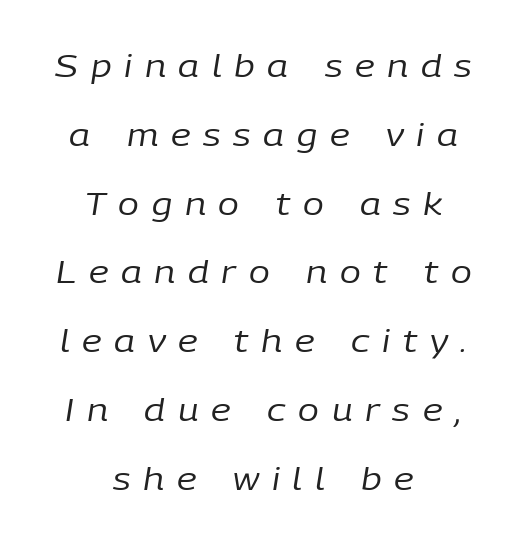
Q: Is the text bold? A: No.
Q: Is the text italic (slanted)? A: Yes, it leans right by about 9 degrees.
Q: Is the text underlined? A: No.
Q: How is the paragraph aligned? A: Centered.
Q: Is the spacing between letters normal or unusually wide? A: Unusually wide.
Q: Is the spacing between lines tight, normal or loose? A: Loose.
Q: Width (condensed, normal, or wide)? A: Normal.
Q: Stroke contrast? A: Low.
Q: x-height? A: Medium.
Q: Monospaced? A: No.
